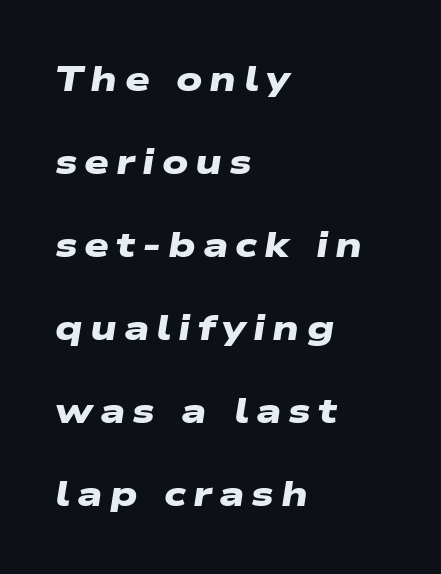
Q: Is the text bold? A: Yes.
Q: Is the typeface a serif or a sans-serif typeface? A: Sans-serif.
Q: Is the text underlined? A: No.
Q: How is the paragraph aligned? A: Left-aligned.
Q: Is the spacing between letters normal or unusually wide? A: Unusually wide.
Q: Is the spacing between lines tight, normal or loose? A: Loose.
Q: Width (condensed, normal, or wide)? A: Wide.
Q: Stroke contrast? A: Low.
Q: x-height? A: Medium.
Q: Monospaced? A: No.
